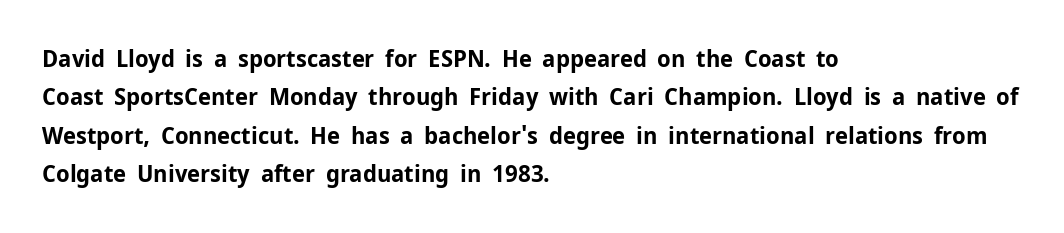
Q: Is the text bold? A: Yes.
Q: Is the text italic (slanted)? A: No, it is upright.
Q: Is the text underlined? A: No.
Q: How is the paragraph aligned? A: Left-aligned.
Q: Is the spacing between letters normal or unusually wide? A: Normal.
Q: Is the spacing between lines tight, normal or loose? A: Normal.
